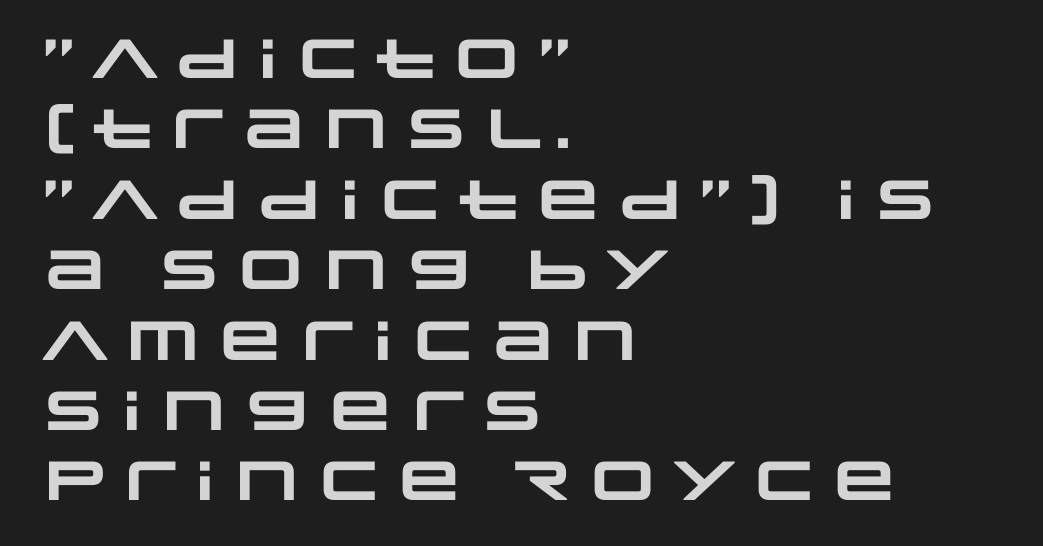
Q: Is the text bold? A: Yes.
Q: Is the typeface a serif or a sans-serif typeface? A: Sans-serif.
Q: Is the text underlined? A: No.
Q: How is the paragraph aligned? A: Left-aligned.
Q: Is the spacing between letters normal or unusually wide? A: Normal.
Q: Is the spacing between lines tight, normal or loose? A: Normal.
Q: Width (condensed, normal, or wide)? A: Wide.
Q: Stroke contrast? A: Low.
Q: x-height? A: Large.
Q: Monospaced? A: No.
